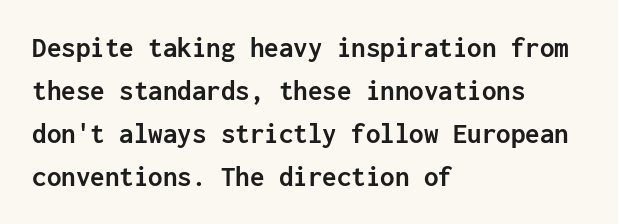
The image shows 29 px semibold sans-serif type, upright, monospaced; set left-aligned, normal line spacing (1.48x), normal letter spacing, not underlined; low stroke contrast and a medium x-height.
